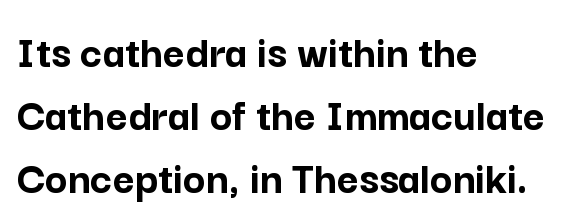
Q: Is the text bold? A: Yes.
Q: Is the text italic (slanted)? A: No, it is upright.
Q: Is the typeface a serif or a sans-serif typeface? A: Sans-serif.
Q: Is the text underlined? A: No.
Q: How is the paragraph aligned? A: Left-aligned.
Q: Is the spacing between letters normal or unusually wide? A: Normal.
Q: Is the spacing between lines tight, normal or loose? A: Normal.
Q: Width (condensed, normal, or wide)? A: Normal.
Q: Stroke contrast? A: Low.
Q: x-height? A: Medium.
Q: Monospaced? A: No.
